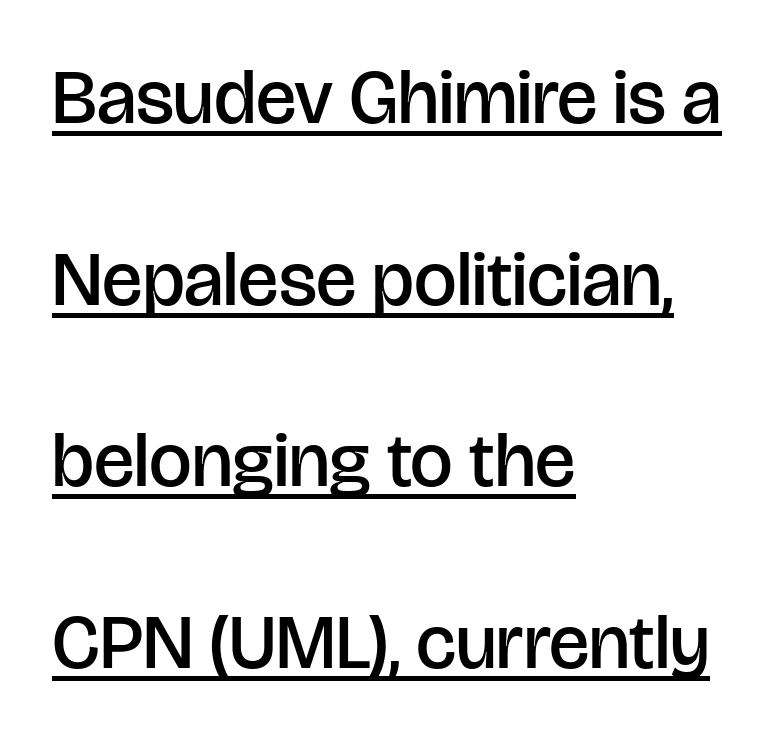
{"serif": "no", "italic": "no", "bold": "semi", "weight": "semibold", "width": "normal", "stroke_contrast": "low", "x_height": "large", "monospaced": "no", "underline": "yes", "align": "left", "line_spacing": "loose", "line_spacing_ratio": 2.39, "letter_spacing": "normal", "letter_spacing_em": 0.0, "glyph_px": 76}
